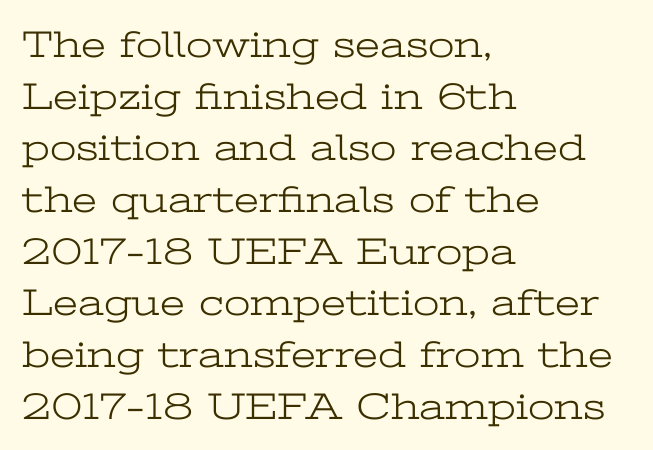
The image shows 38 px light, wide serif type, upright; set left-aligned, normal line spacing (1.36x), normal letter spacing, not underlined; low stroke contrast and a medium x-height.
